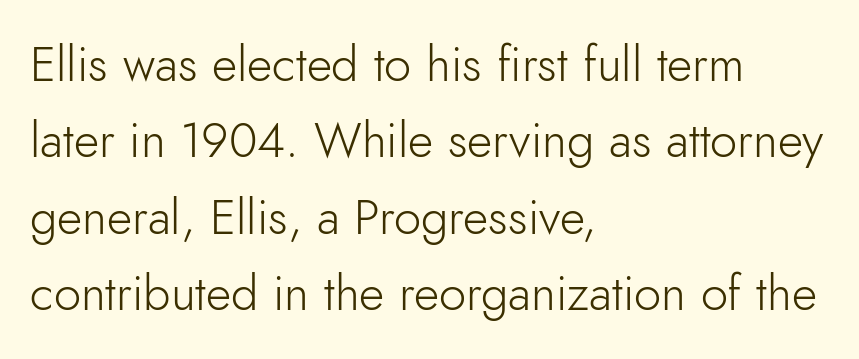
{"serif": "no", "italic": "no", "bold": "no", "weight": "light", "width": "normal", "stroke_contrast": "low", "x_height": "small", "monospaced": "no", "underline": "no", "align": "left", "line_spacing": "normal", "line_spacing_ratio": 1.56, "letter_spacing": "normal", "letter_spacing_em": 0.0, "glyph_px": 49}
